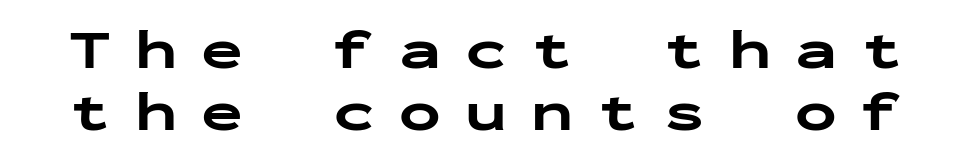
Is there much room between lines? No — they nearly touch. Weight check: bold — yes, fully. There is plenty of visible air inserted between adjacent glyphs. The font's upright variant was chosen for this text. The glyphs in this specimen are sans serif.
